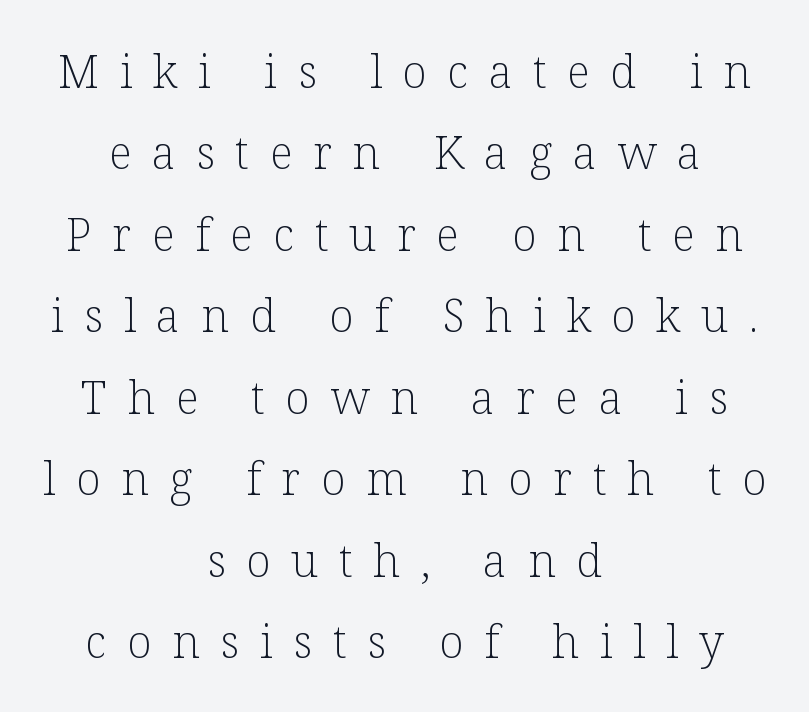
Q: Is the text bold? A: No.
Q: Is the text italic (slanted)? A: No, it is upright.
Q: Is the typeface a serif or a sans-serif typeface? A: Serif.
Q: Is the text underlined? A: No.
Q: How is the paragraph aligned? A: Centered.
Q: Is the spacing between letters normal or unusually wide? A: Unusually wide.
Q: Width (condensed, normal, or wide)? A: Normal.
Q: Stroke contrast? A: Low.
Q: x-height? A: Medium.
Q: Monospaced? A: No.
